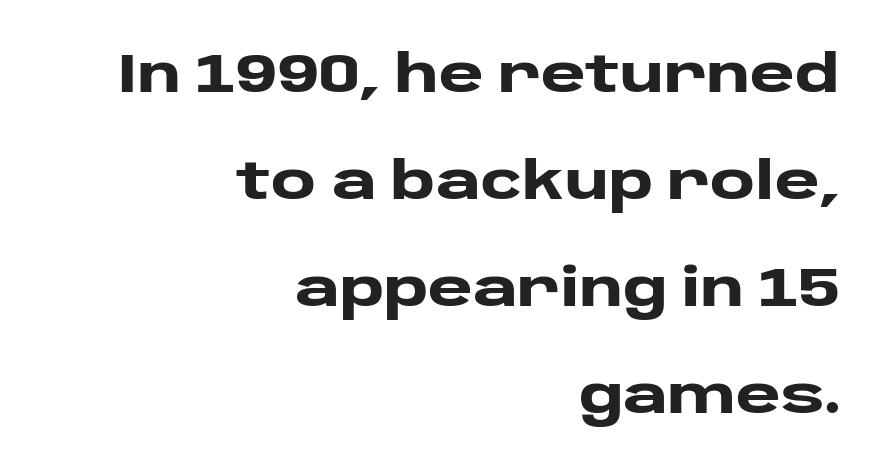
The area under the type is left untouched. Proportional: the letters do not fall into vertical columns. Plenty of ink on the page — the face is bold. Letterform terminals end flat and unadorned throughout the passage.
